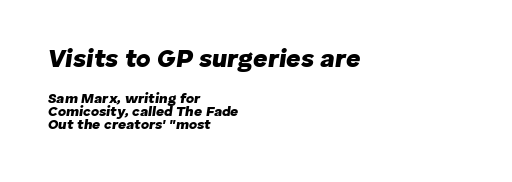
The image shows 25 px bold type, italic (leaning right); set left-aligned, tight line spacing (0.95x), normal letter spacing, not underlined; the first (top) block is 1.79x larger.
